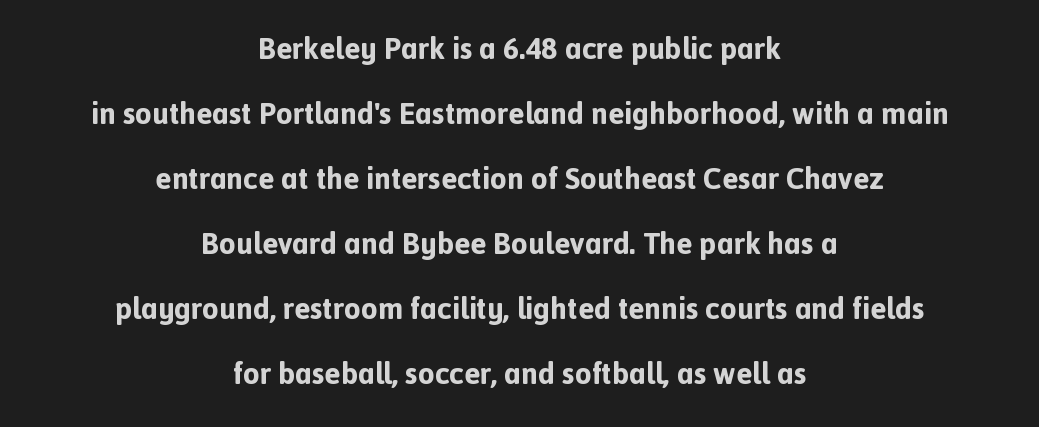
Is there much room between lines? Yes — plenty of vertical air separates them. Descender tails drop into unmarked territory. Serifs: no, the terminals of the letterforms are clean. Observe the ordinary spacing: letters are neighbours, not strangers.
